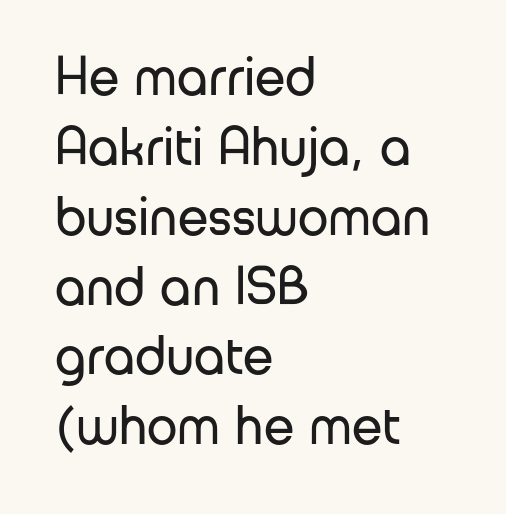
The letters advance in unequal steps, a hallmark of proportional type. Does the lettering tilt? It doesn't — this is upright. Counters stay open thanks to moderate or lighter strokes. Alignment: flush left. Regarding serifs, this sample does without them.
